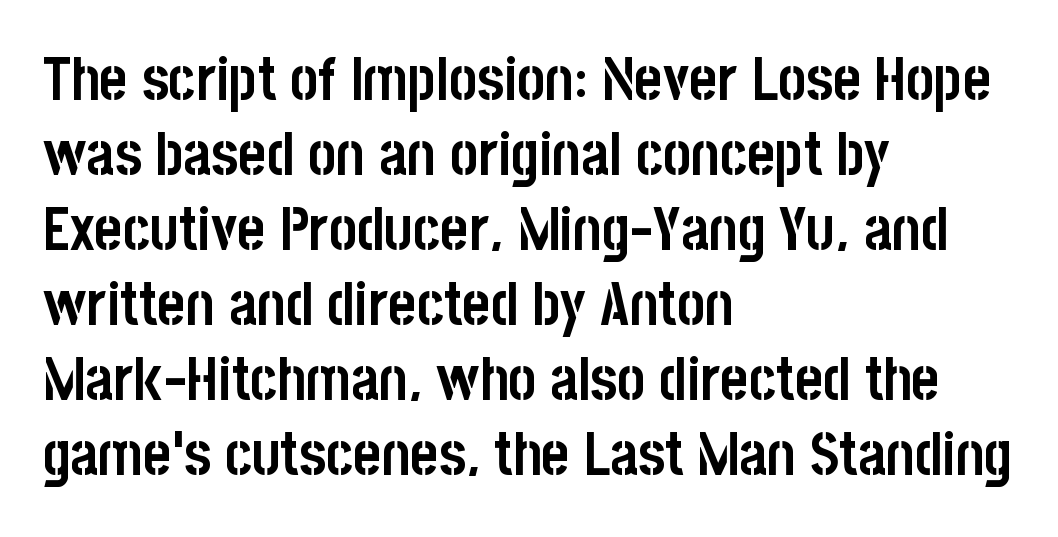
A roman cut, with each character standing at attention. Look at the tracking — it's just the regular setting, nothing added. This sample has the flowing, uneven cadence of proportional lettering. The ragged edge is on the right, which tells us the setting is flush left. The rows are spaced the way most documents space them. The strip under each line holds only bare page.
